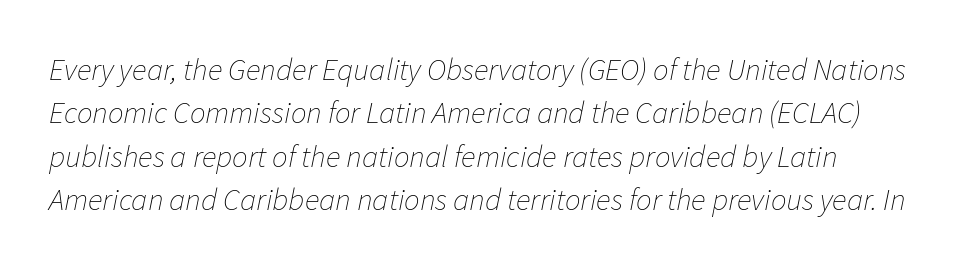
This is oblique type, the kind used for emphasis or titles. The words here are not underlined. In terms of leading, this rendering sits right in the middle. The letters advance in unequal steps, a hallmark of proportional type.
